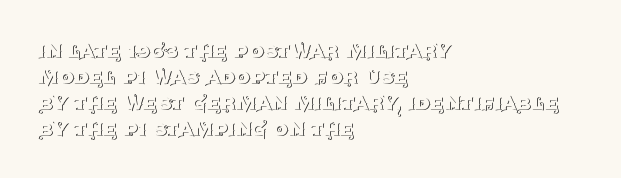
All the whitespace from short lines collects on the right. There is no visible air inserted between adjacent glyphs. The letterforms sit at book weight or below. This block would grow much taller if given ordinary leading; it's compressed now. Descender tails drop into unmarked territory.
